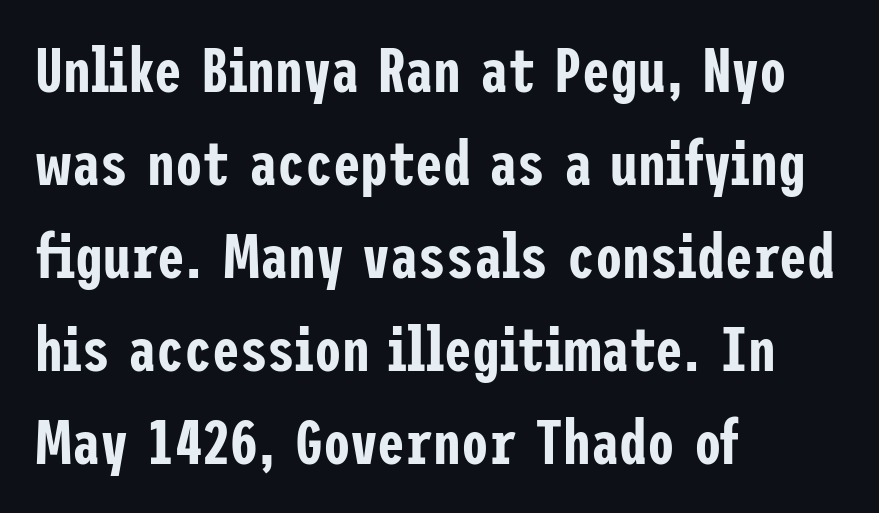
{"serif": "no", "italic": "no", "width": "condensed", "stroke_contrast": "low", "x_height": "medium", "underline": "no", "align": "left", "line_spacing": "normal", "line_spacing_ratio": 1.5, "letter_spacing": "normal", "letter_spacing_em": 0.0, "glyph_px": 62}
